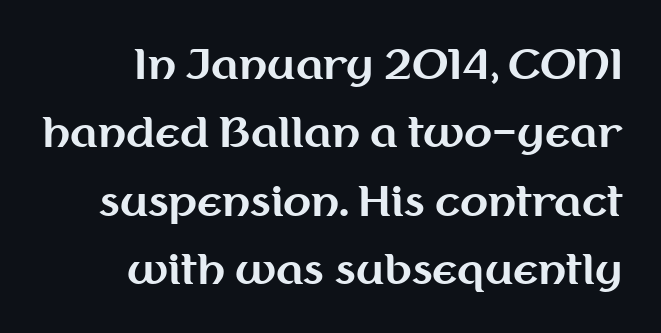
The image shows 41 px bold sans-serif type, upright; set right-aligned, normal line spacing (1.67x), normal letter spacing, not underlined; medium stroke contrast and a medium x-height.
